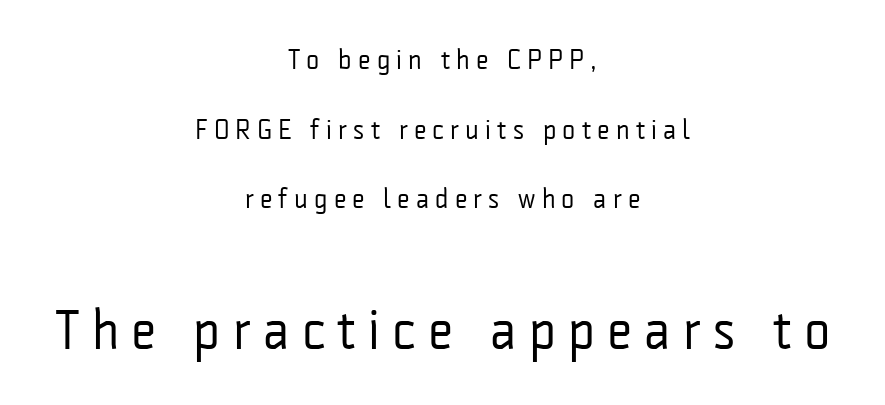
Q: Is the text bold? A: No.
Q: Is the text italic (slanted)? A: No, it is upright.
Q: Is the typeface a serif or a sans-serif typeface? A: Sans-serif.
Q: Is the text underlined? A: No.
Q: How is the paragraph aligned? A: Centered.
Q: Is the spacing between letters normal or unusually wide? A: Unusually wide.
Q: Is the spacing between lines tight, normal or loose? A: Loose.
Q: Which block of text is set in a larger size, the first (top) or the second (bottom)? A: The second (bottom) one.
Q: Width (condensed, normal, or wide)? A: Condensed.
Q: Stroke contrast? A: Low.
Q: x-height? A: Medium.
Q: Monospaced? A: No.
